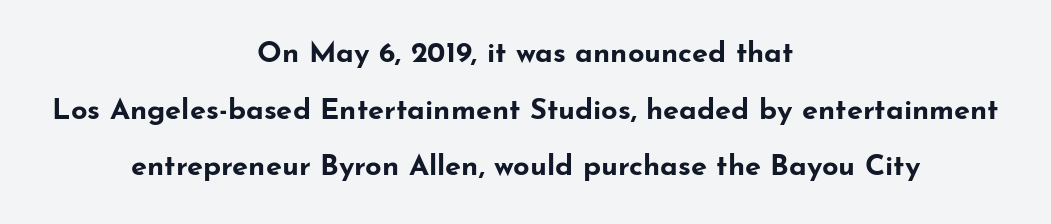
Q: Is the text bold? A: Yes.
Q: Is the text italic (slanted)? A: No, it is upright.
Q: Is the typeface a serif or a sans-serif typeface? A: Sans-serif.
Q: Is the text underlined? A: No.
Q: How is the paragraph aligned? A: Centered.
Q: Is the spacing between letters normal or unusually wide? A: Normal.
Q: Is the spacing between lines tight, normal or loose? A: Loose.
Q: Width (condensed, normal, or wide)? A: Wide.
Q: Stroke contrast? A: Low.
Q: x-height? A: Small.
Q: Monospaced? A: No.
